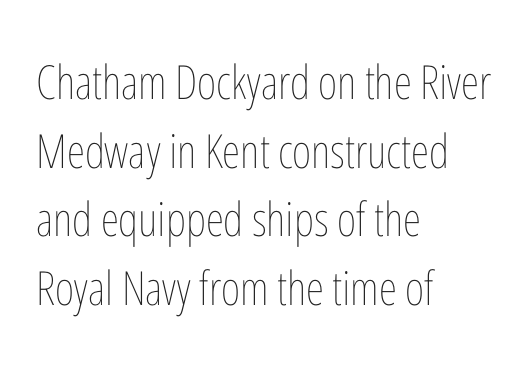
Q: Is the text bold? A: No.
Q: Is the text italic (slanted)? A: No, it is upright.
Q: Is the text underlined? A: No.
Q: How is the paragraph aligned? A: Left-aligned.
Q: Is the spacing between letters normal or unusually wide? A: Normal.
Q: Is the spacing between lines tight, normal or loose? A: Normal.
Q: Width (condensed, normal, or wide)? A: Condensed.
Q: Stroke contrast? A: Low.
Q: x-height? A: Medium.
Q: Monospaced? A: No.
